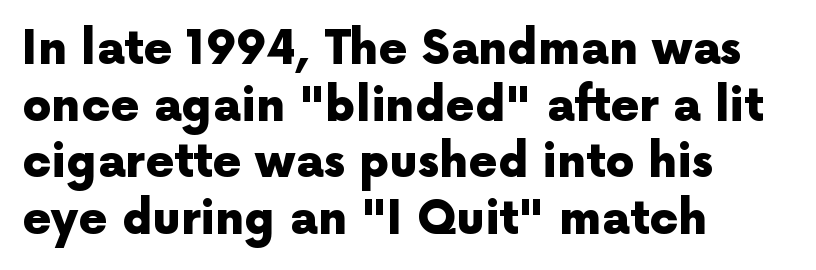
The image shows 46 px heavy sans-serif type, upright; set left-aligned, line spacing 1.23x, normal letter spacing, not underlined; a medium x-height.
